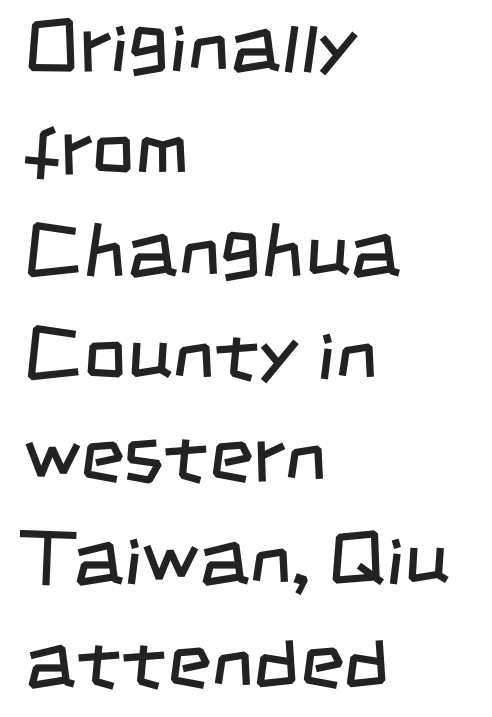
Q: Is the text bold? A: No.
Q: Is the typeface a serif or a sans-serif typeface? A: Sans-serif.
Q: Is the text underlined? A: No.
Q: How is the paragraph aligned? A: Left-aligned.
Q: Is the spacing between letters normal or unusually wide? A: Normal.
Q: Is the spacing between lines tight, normal or loose? A: Normal.
Q: Width (condensed, normal, or wide)? A: Condensed.
Q: Stroke contrast? A: Low.
Q: x-height? A: Large.
Q: Monospaced? A: No.
